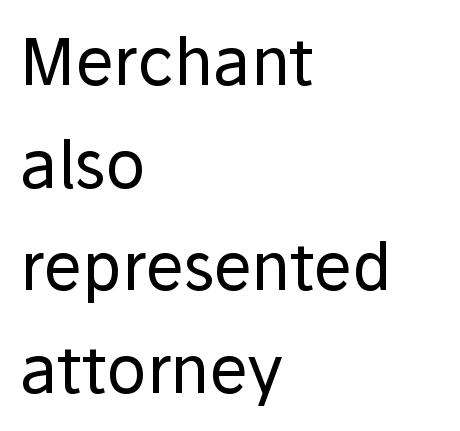
{"serif": "no", "italic": "no", "bold": "no", "weight": "regular", "width": "normal", "stroke_contrast": "low", "x_height": "medium", "monospaced": "no", "underline": "no", "align": "left", "line_spacing": "normal", "line_spacing_ratio": 1.58, "letter_spacing": "normal", "letter_spacing_em": 0.0, "glyph_px": 65}
